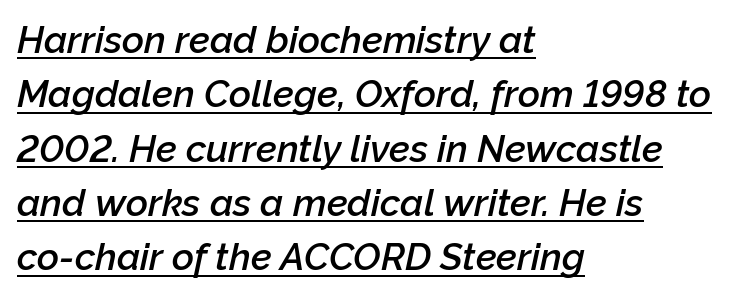
A typographer would call this underscored text. The passage shown is typed in a proportional face where columns would drift. Slanted lettering throughout. Where is the straight margin? On the left. Successive baselines arrive at the customary interval.
